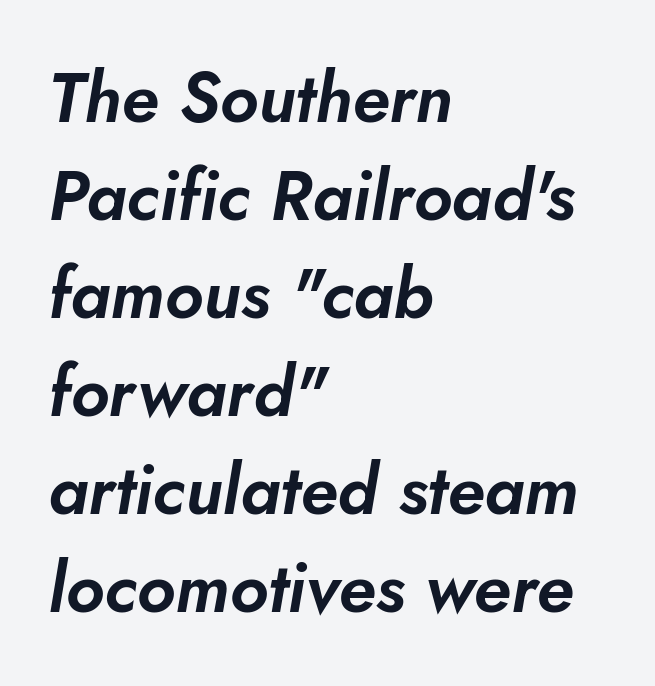
Q: Is the text italic (slanted)? A: Yes, it leans right by about 5 degrees.
Q: Is the text underlined? A: No.
Q: How is the paragraph aligned? A: Left-aligned.
Q: Is the spacing between letters normal or unusually wide? A: Normal.
Q: Is the spacing between lines tight, normal or loose? A: Normal.
Q: Width (condensed, normal, or wide)? A: Normal.
Q: Stroke contrast? A: Low.
Q: x-height? A: Small.
Q: Monospaced? A: No.
